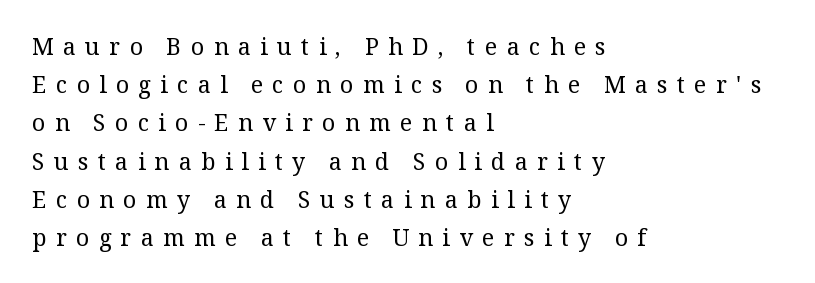
Display-style spreading of the glyphs; the letterfit is very open. Do the letters lean? They stand straight. Typeset ragged right — the left edge is the straight one. The glyphs are unaccompanied by any horizontal stroke below them. Honestly, the row spacing looks completely unremarkable.
